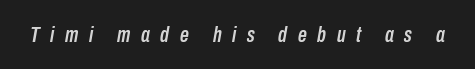
{"italic": "yes", "lean": "right", "slant_degrees": 10, "underline": "no", "letter_spacing": "wide", "letter_spacing_em": 0.48, "glyph_px": 22}
